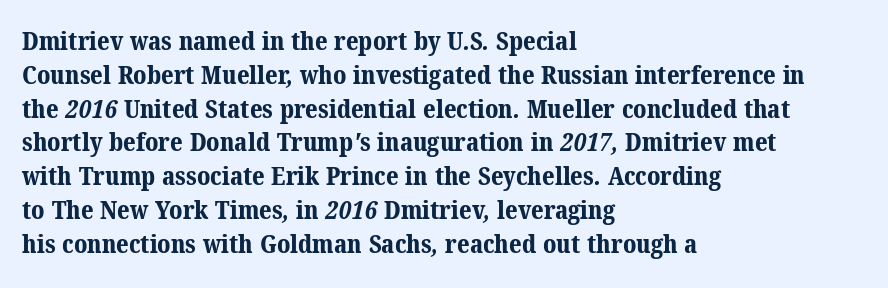
The image shows 26 px bold type; set left-aligned, normal line spacing (1.3x), normal letter spacing, not underlined.
